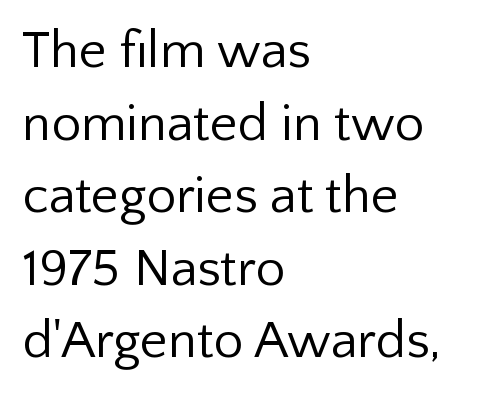
{"serif": "no", "italic": "no", "bold": "no", "weight": "regular", "width": "normal", "stroke_contrast": "low", "x_height": "medium", "monospaced": "no", "underline": "no", "align": "left", "line_spacing": "normal", "line_spacing_ratio": 1.37, "letter_spacing": "normal", "letter_spacing_em": 0.0, "glyph_px": 53}
